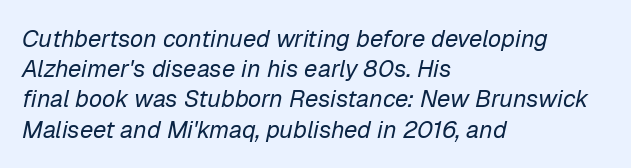
The space between consecutive lines is moderate. The typesetter chose a ragged-right arrangement here. Honestly, there is no underline to notice here at all. The glyphs look as if they've been sheared to an angle. Heaviness? Minimal to ordinary, like unemphasized prose. Between one letter and the next there's only the usual sliver of space.
